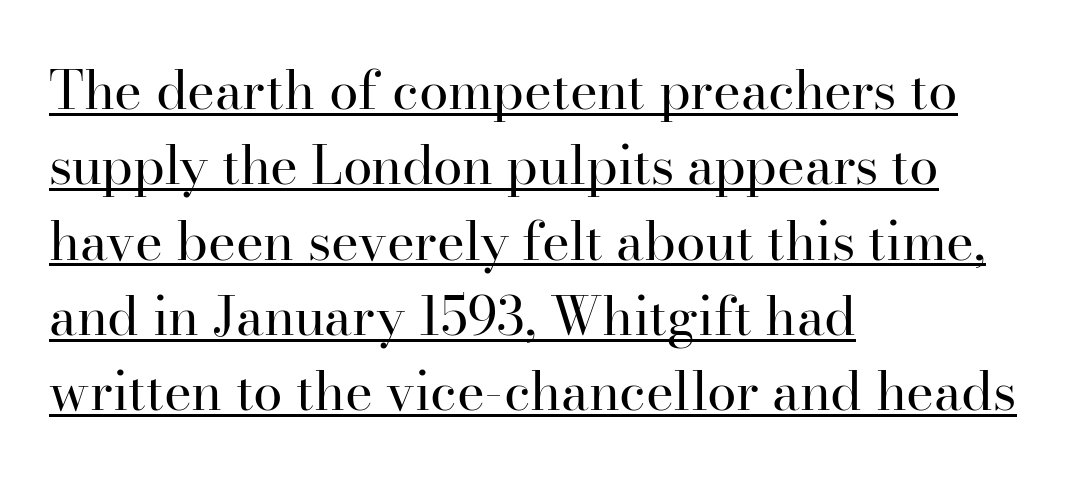
{"serif": "yes", "italic": "no", "bold": "no", "weight": "regular", "width": "normal", "stroke_contrast": "high", "x_height": "small", "monospaced": "no", "underline": "yes", "align": "left", "line_spacing": "normal", "line_spacing_ratio": 1.42, "letter_spacing": "normal", "letter_spacing_em": 0.0, "glyph_px": 53}
